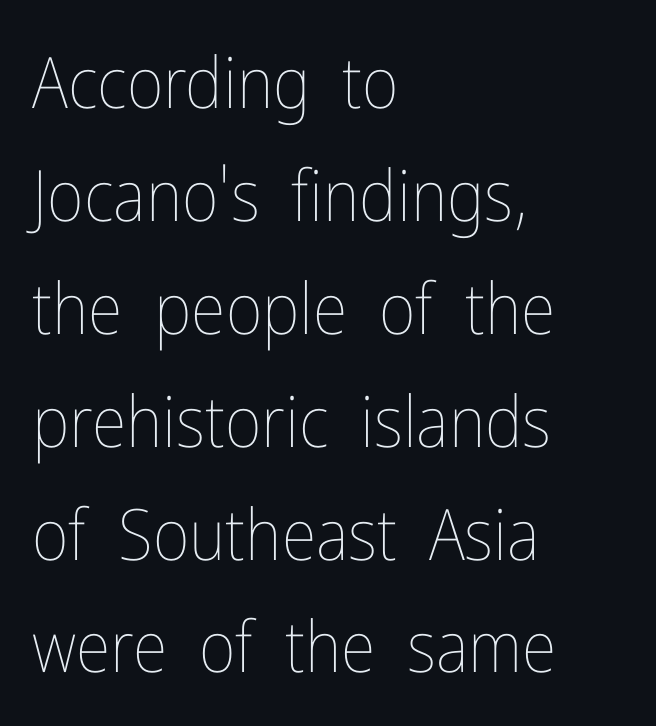
The image shows 71 px thin, condensed type, upright; set left-aligned, normal line spacing (1.59x), normal letter spacing, not underlined; low stroke contrast and a medium x-height.
